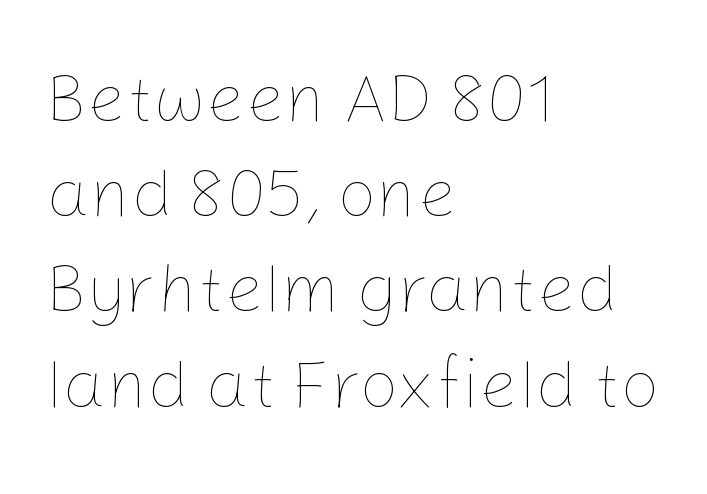
Q: Is the text bold? A: No.
Q: Is the text italic (slanted)? A: No, it is upright.
Q: Is the text underlined? A: No.
Q: How is the paragraph aligned? A: Left-aligned.
Q: Is the spacing between letters normal or unusually wide? A: Normal.
Q: Is the spacing between lines tight, normal or loose? A: Normal.
Q: Width (condensed, normal, or wide)? A: Normal.
Q: Stroke contrast? A: Low.
Q: x-height? A: Medium.
Q: Monospaced? A: No.
